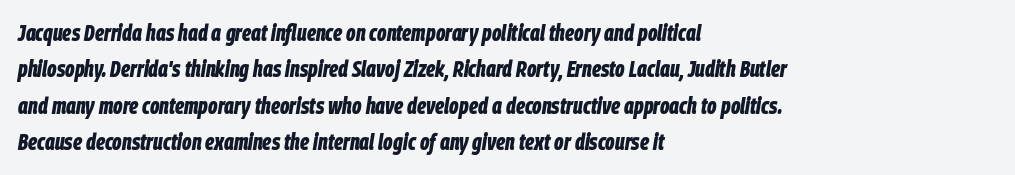
Descenders hang freely into open space. Compared with a centered layout, this one pins lines to the left instead. What stands out about the letter spacing? Nothing — it is the standard amount. Yep, that's italic — everything's leaning.
